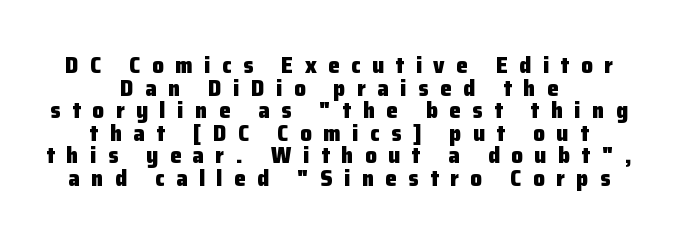
The image shows 23 px bold type, upright; set centered, tight line spacing (0.98x), unusually wide letter spacing (+0.5 em), not underlined.
